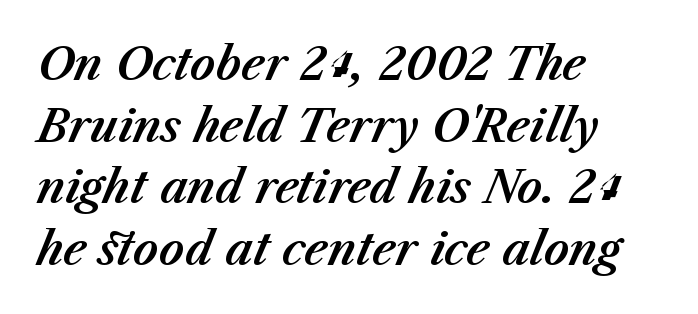
The image shows 44 px text type, italic (leaning right); set left-aligned, normal line spacing (1.4x), normal letter spacing, not underlined; medium stroke contrast and a medium x-height.
